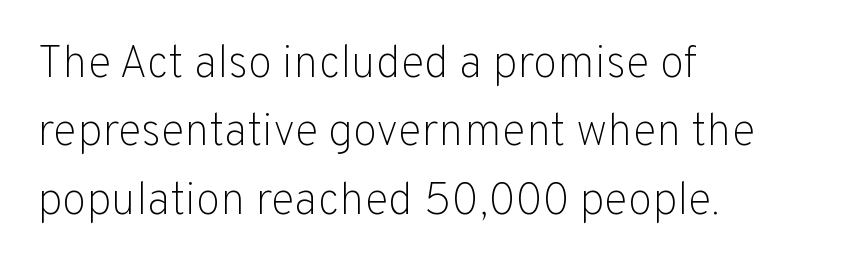
Q: Is the text bold? A: No.
Q: Is the text italic (slanted)? A: No, it is upright.
Q: Is the typeface a serif or a sans-serif typeface? A: Sans-serif.
Q: Is the text underlined? A: No.
Q: How is the paragraph aligned? A: Left-aligned.
Q: Is the spacing between letters normal or unusually wide? A: Normal.
Q: Is the spacing between lines tight, normal or loose? A: Normal.
Q: Width (condensed, normal, or wide)? A: Normal.
Q: Stroke contrast? A: Low.
Q: x-height? A: Medium.
Q: Monospaced? A: No.
